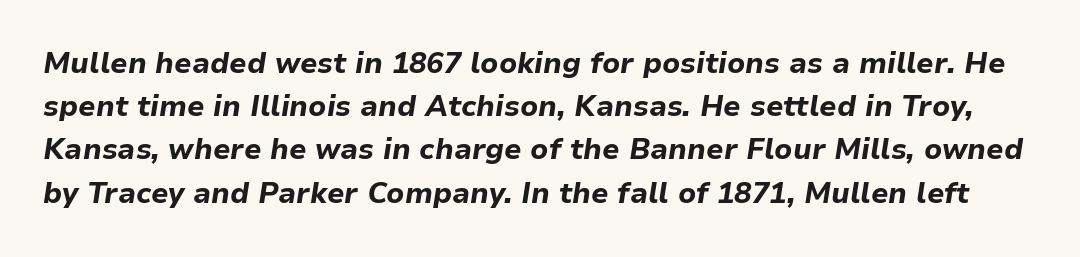
Q: Is the text bold? A: Yes.
Q: Is the text italic (slanted)? A: Yes, it leans right by about 9 degrees.
Q: Is the text underlined? A: No.
Q: Is the spacing between letters normal or unusually wide? A: Normal.
Q: Is the spacing between lines tight, normal or loose? A: Normal.
Q: Width (condensed, normal, or wide)? A: Normal.
Q: Stroke contrast? A: Low.
Q: x-height? A: Medium.
Q: Monospaced? A: No.
